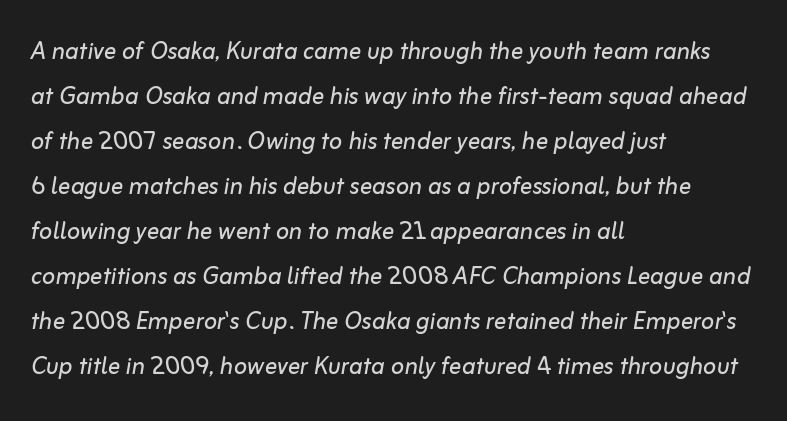
The image shows 31 px regular-weight type, italic (leaning right); set left-aligned, normal line spacing (1.45x), normal letter spacing, not underlined; low stroke contrast and a medium x-height.
